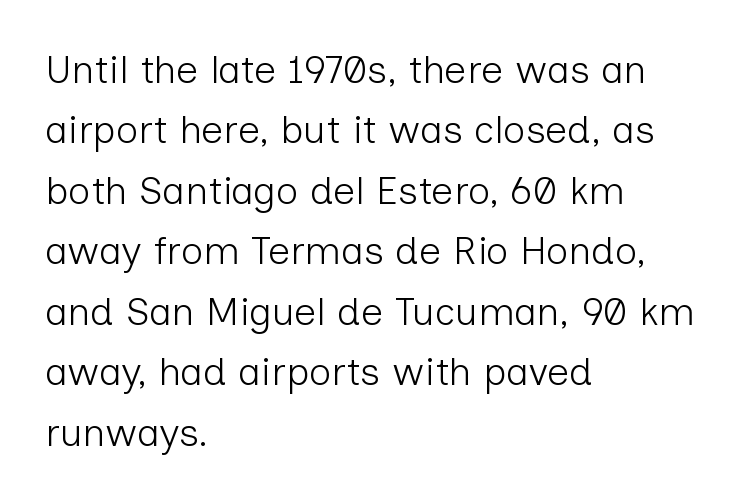
{"serif": "no", "italic": "no", "bold": "no", "weight": "light", "width": "normal", "stroke_contrast": "low", "x_height": "medium", "monospaced": "no", "underline": "no", "align": "left", "line_spacing": "normal", "line_spacing_ratio": 1.55, "letter_spacing": "normal", "letter_spacing_em": 0.0, "glyph_px": 39}
